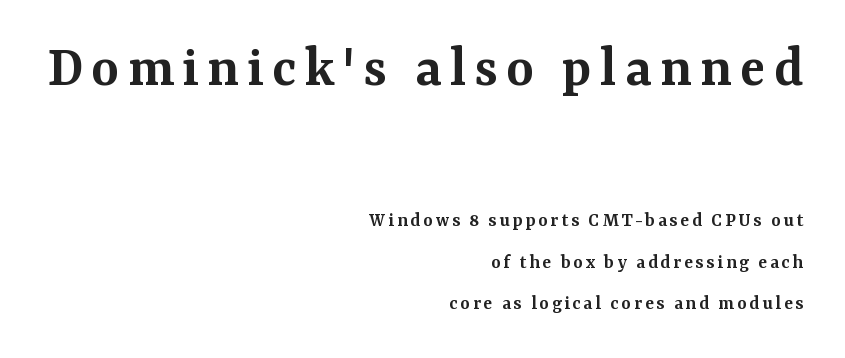
{"serif": "yes", "italic": "no", "bold": "semi", "weight": "semibold", "width": "normal", "stroke_contrast": "medium", "x_height": "medium", "monospaced": "no", "underline": "no", "align": "right", "line_spacing": "loose", "line_spacing_ratio": 2.07, "larger_block": "first", "size_ratio": 2.95, "glyph_px": 59}
